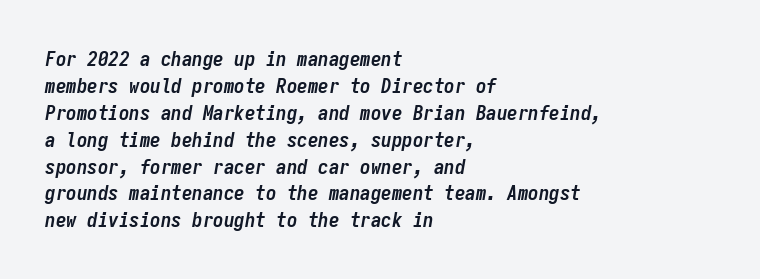
{"italic": "yes", "lean": "right", "slant_degrees": 9, "bold": "yes", "underline": "no", "align": "left", "line_spacing": "normal", "line_spacing_ratio": 1.28, "letter_spacing": "normal", "letter_spacing_em": 0.0, "glyph_px": 21}
